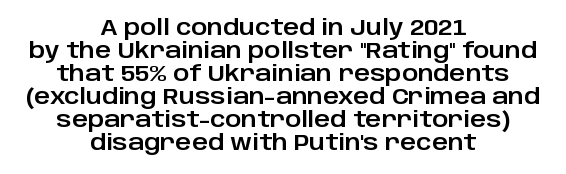
{"italic": "no", "underline": "no", "align": "center", "line_spacing": "tight", "line_spacing_ratio": 1.05, "letter_spacing": "normal", "letter_spacing_em": 0.0, "glyph_px": 22}
